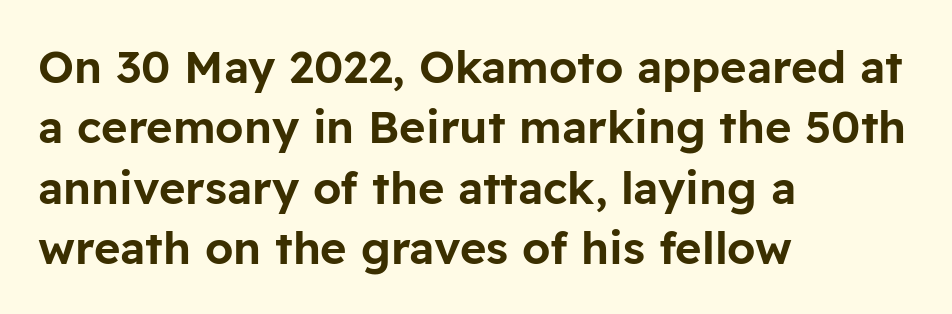
Q: Is the text italic (slanted)? A: No, it is upright.
Q: Is the typeface a serif or a sans-serif typeface? A: Sans-serif.
Q: Is the text underlined? A: No.
Q: How is the paragraph aligned? A: Left-aligned.
Q: Is the spacing between letters normal or unusually wide? A: Normal.
Q: Is the spacing between lines tight, normal or loose? A: Normal.
Q: Width (condensed, normal, or wide)? A: Normal.
Q: Stroke contrast? A: Low.
Q: x-height? A: Medium.
Q: Monospaced? A: No.
